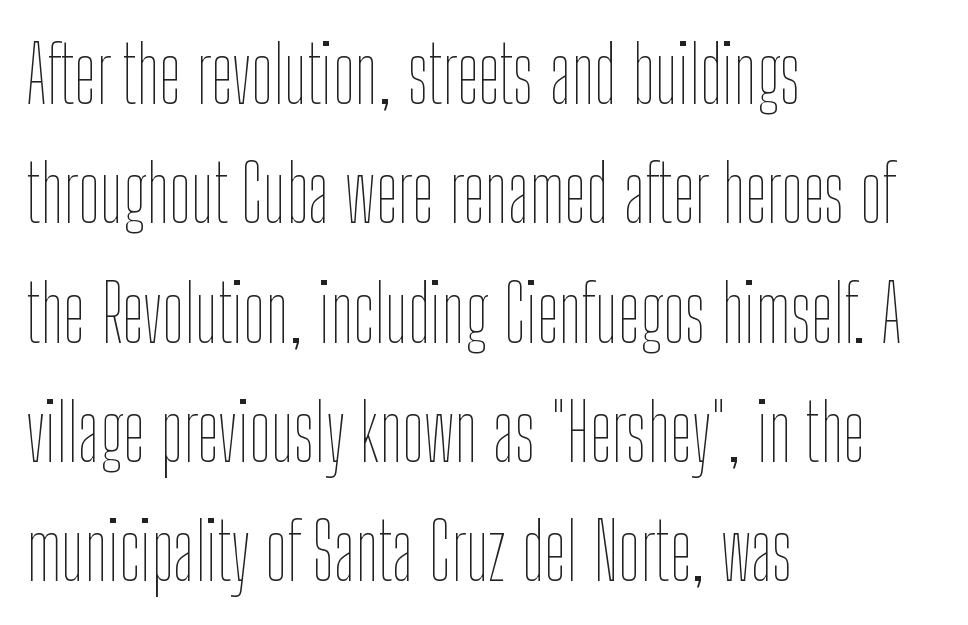
Q: Is the text bold? A: No.
Q: Is the text italic (slanted)? A: No, it is upright.
Q: Is the text underlined? A: No.
Q: How is the paragraph aligned? A: Left-aligned.
Q: Is the spacing between letters normal or unusually wide? A: Normal.
Q: Is the spacing between lines tight, normal or loose? A: Normal.
Q: Width (condensed, normal, or wide)? A: Condensed.
Q: Stroke contrast? A: Low.
Q: x-height? A: Medium.
Q: Monospaced? A: No.
